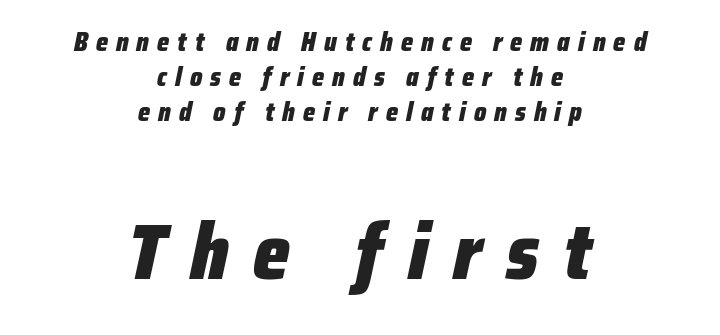
Q: Is the text bold? A: Yes.
Q: Is the text italic (slanted)? A: Yes, it leans right by about 12 degrees.
Q: Is the text underlined? A: No.
Q: How is the paragraph aligned? A: Centered.
Q: Is the spacing between letters normal or unusually wide? A: Unusually wide.
Q: Is the spacing between lines tight, normal or loose? A: Normal.
Q: Which block of text is set in a larger size, the first (top) or the second (bottom)? A: The second (bottom) one.
Q: Width (condensed, normal, or wide)? A: Condensed.
Q: Stroke contrast? A: Low.
Q: x-height? A: Medium.
Q: Monospaced? A: No.
